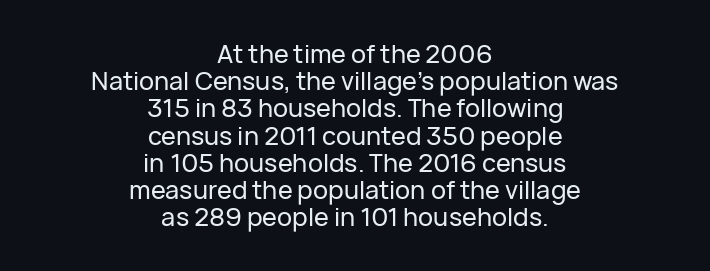
Q: Is the text italic (slanted)? A: No, it is upright.
Q: Is the text underlined? A: No.
Q: How is the paragraph aligned? A: Centered.
Q: Is the spacing between letters normal or unusually wide? A: Normal.
Q: Is the spacing between lines tight, normal or loose? A: Tight.
